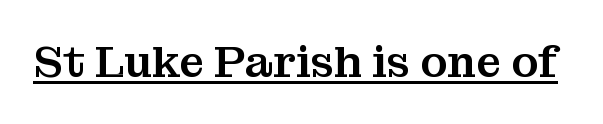
The image shows 44 px serif type, upright; set normal letter spacing, underlined; medium stroke contrast and a medium x-height.
